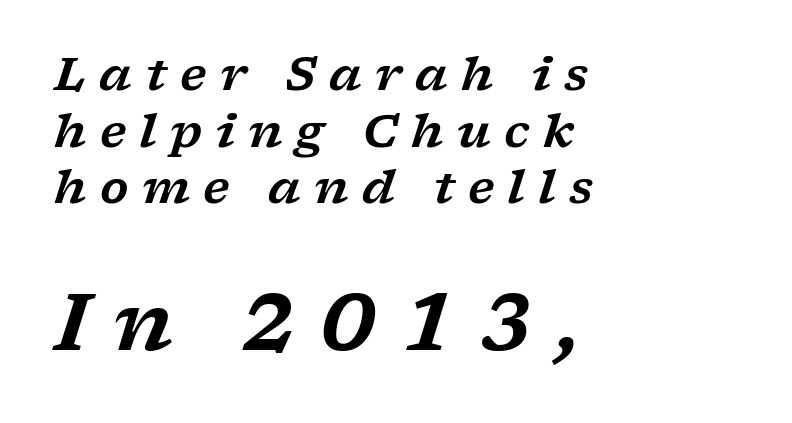
The image shows 80 px wide serif type, italic (leaning right); set left-aligned, line spacing 1.23x, unusually wide letter spacing (+0.29 em), not underlined; the second (bottom) block is 1.74x larger; low stroke contrast and a medium x-height.
